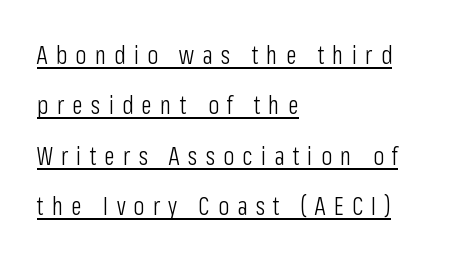
The line-height multiplier appears high, well above default. These characters rest on top of a visible drawn line. Letter spacing: wide. The cut favours lightness, reaching ordinary text weight at its darkest. Each line starts at the same left margin while the right side varies. Style check: upright.
